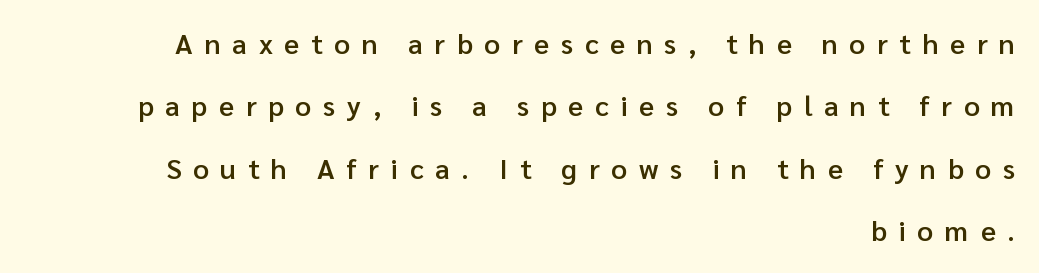
Q: Is the text bold? A: Semi-bold.
Q: Is the text italic (slanted)? A: No, it is upright.
Q: Is the typeface a serif or a sans-serif typeface? A: Sans-serif.
Q: Is the text underlined? A: No.
Q: How is the paragraph aligned? A: Right-aligned.
Q: Is the spacing between letters normal or unusually wide? A: Unusually wide.
Q: Is the spacing between lines tight, normal or loose? A: Loose.
Q: Width (condensed, normal, or wide)? A: Normal.
Q: Stroke contrast? A: Low.
Q: x-height? A: Medium.
Q: Monospaced? A: No.
